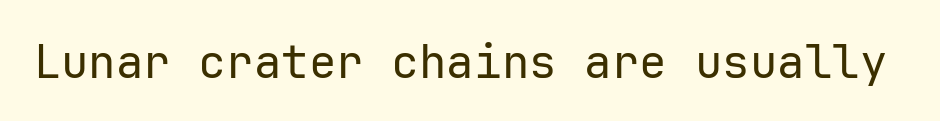
{"serif": "no", "italic": "no", "bold": "no", "weight": "regular", "width": "normal", "stroke_contrast": "low", "x_height": "medium", "underline": "no", "letter_spacing": "normal", "letter_spacing_em": 0.0, "glyph_px": 46}
